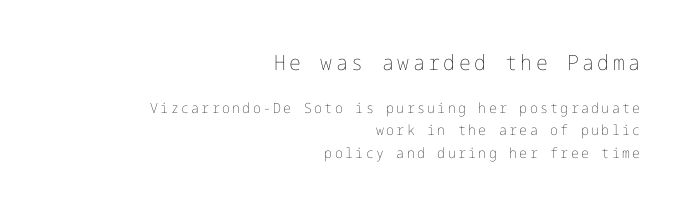
Q: Is the text bold? A: No.
Q: Is the text italic (slanted)? A: No, it is upright.
Q: Is the text underlined? A: No.
Q: How is the paragraph aligned? A: Right-aligned.
Q: Is the spacing between lines tight, normal or loose? A: Normal.
Q: Which block of text is set in a larger size, the first (top) or the second (bottom)? A: The first (top) one.
